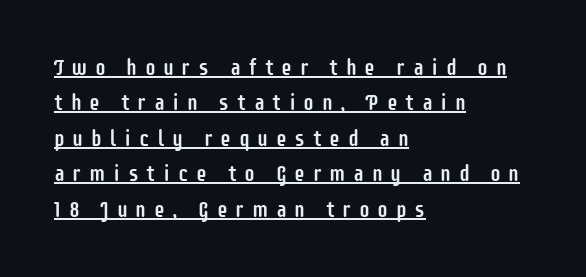
Q: Is the text italic (slanted)? A: No, it is upright.
Q: Is the text underlined? A: Yes.
Q: How is the paragraph aligned? A: Left-aligned.
Q: Is the spacing between letters normal or unusually wide? A: Unusually wide.
Q: Is the spacing between lines tight, normal or loose? A: Normal.
